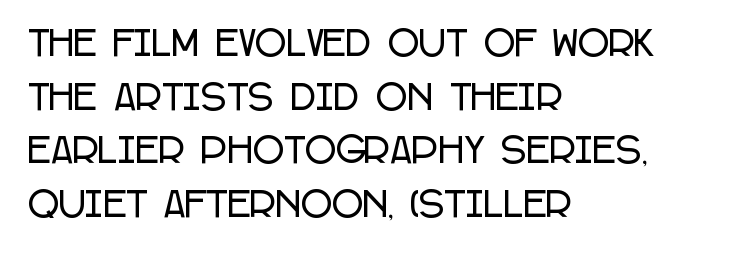
The image shows 34 px condensed sans-serif type, upright; set left-aligned, normal line spacing (1.58x), normal letter spacing, not underlined; low stroke contrast and a large x-height.
